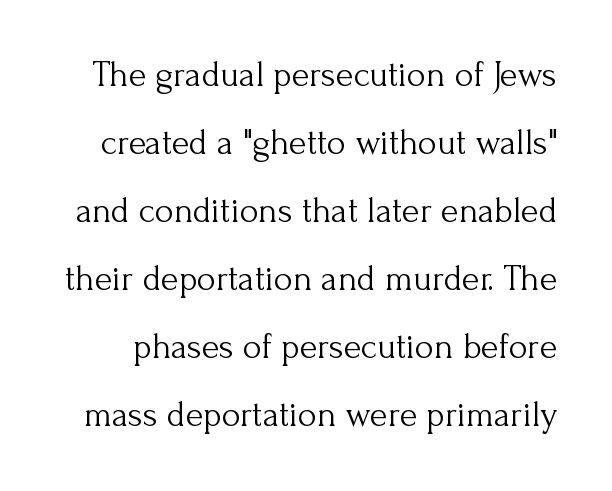
Clear beneath every line of the passage. Weight class: somewhere from thin through regular. Serif or sans? Serif — the stroke terminals have little feet. No extra tracking has been applied to these lines.
